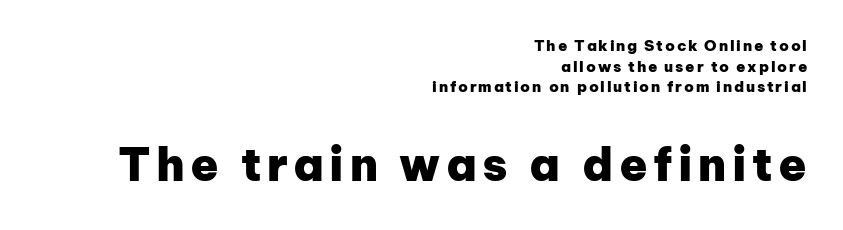
Plain, unruled lines of type. Teacher's note: observe the even right margin — that is flush-right alignment. Do the characters align in a grid? No, the font is proportional. Set as a true bold cut, around the 700 mark. A roman cut, with each character standing at attention. The designer left line spacing at the default.
